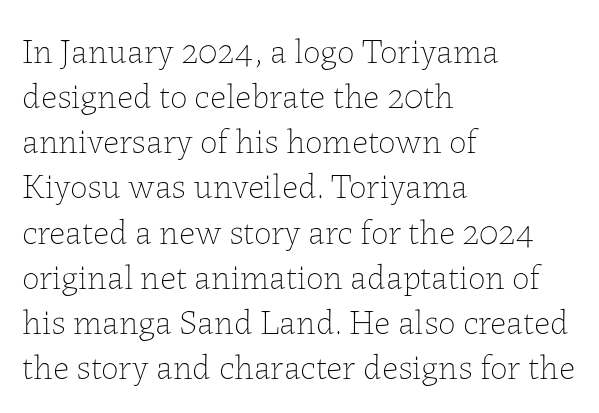
Q: Is the text bold? A: No.
Q: Is the text italic (slanted)? A: No, it is upright.
Q: Is the text underlined? A: No.
Q: How is the paragraph aligned? A: Left-aligned.
Q: Is the spacing between letters normal or unusually wide? A: Normal.
Q: Is the spacing between lines tight, normal or loose? A: Normal.
Q: Width (condensed, normal, or wide)? A: Normal.
Q: Stroke contrast? A: Low.
Q: x-height? A: Medium.
Q: Monospaced? A: No.
